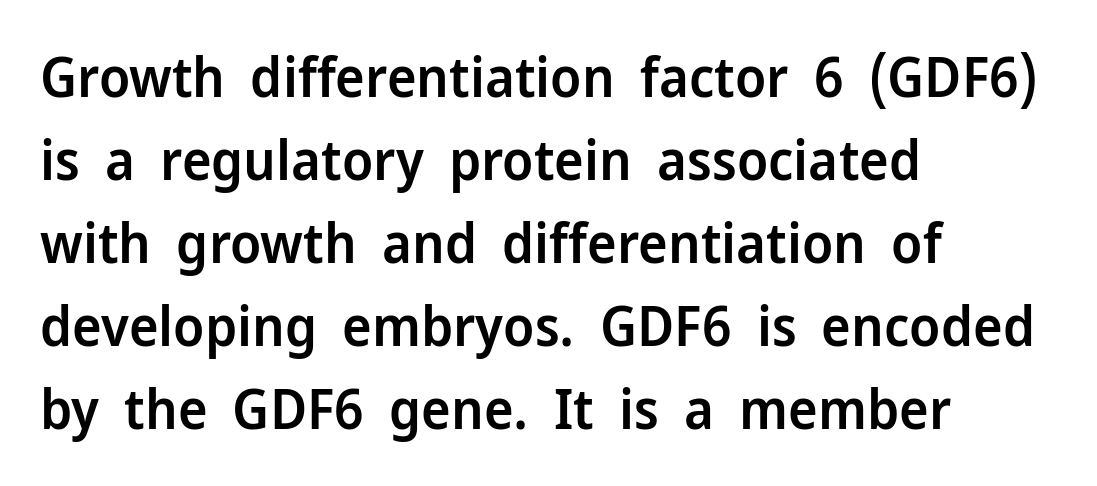
The face used here is rendered with its standard letterfit. The rag falls on the right side of this text block. I'd call this a sans setting — the letters go barefoot. In terms of weight, the rendering is demibold, just under bold. Nobody drew a line under any word here.
